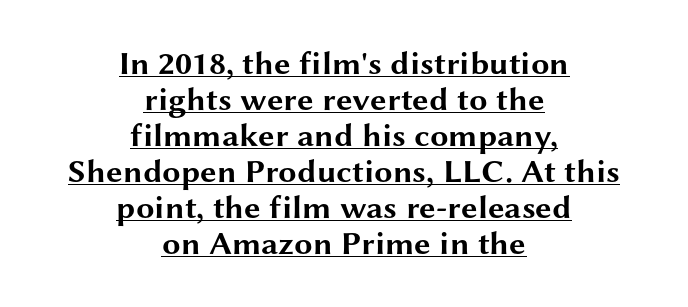
{"serif": "no", "italic": "no", "bold": "yes", "weight": "bold", "width": "wide", "stroke_contrast": "medium", "x_height": "medium", "monospaced": "no", "underline": "yes", "align": "center", "line_spacing": "tight", "line_spacing_ratio": 1.09, "letter_spacing": "normal", "letter_spacing_em": 0.0, "glyph_px": 33}
